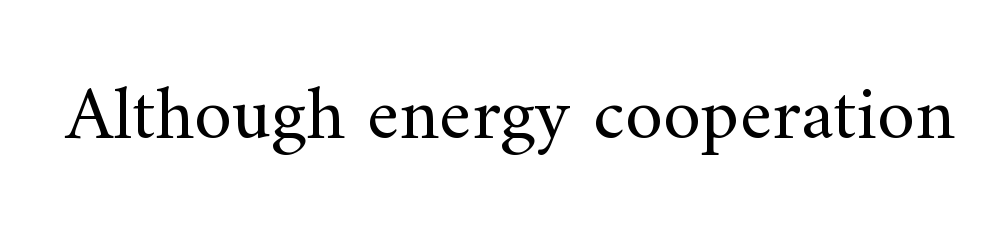
{"serif": "yes", "italic": "no", "bold": "no", "weight": "regular", "width": "normal", "stroke_contrast": "medium", "x_height": "small", "monospaced": "no", "underline": "no", "letter_spacing": "normal", "letter_spacing_em": 0.0, "glyph_px": 77}
